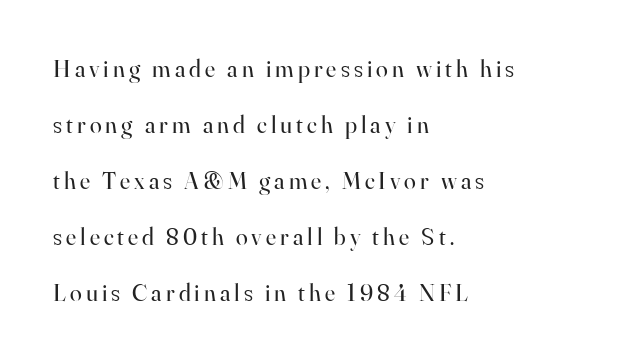
The image shows 24 px text type, upright; set left-aligned, loose line spacing (2.33x), not underlined.
